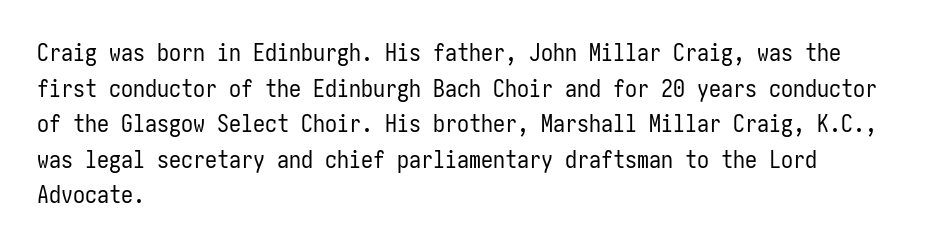
Q: Is the text bold? A: No.
Q: Is the text italic (slanted)? A: No, it is upright.
Q: Is the text underlined? A: No.
Q: How is the paragraph aligned? A: Left-aligned.
Q: Is the spacing between letters normal or unusually wide? A: Normal.
Q: Is the spacing between lines tight, normal or loose? A: Normal.
